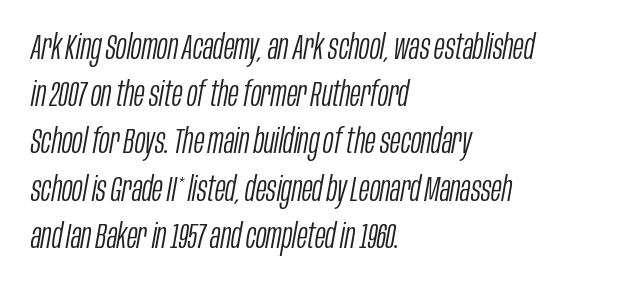
Decoration check: the copy has no underline. The cut favours lightness, reaching ordinary text weight at its darkest. How would I describe the line gaps? Plain and ordinary. Proportional: the letters do not fall into vertical columns. Horizontal alignment here is leftward, the default for most running prose. The font's italic variant was chosen for this text.
